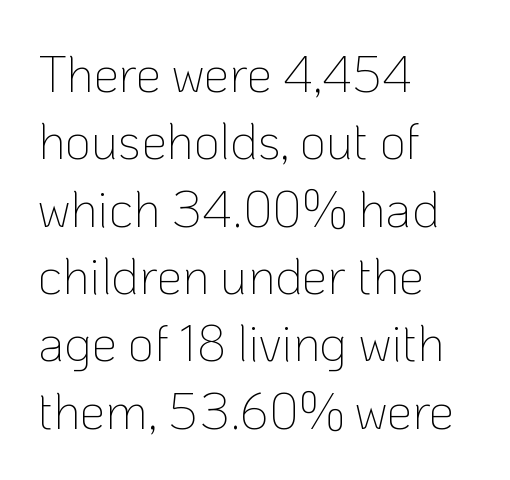
Q: Is the text bold? A: No.
Q: Is the text italic (slanted)? A: No, it is upright.
Q: Is the typeface a serif or a sans-serif typeface? A: Sans-serif.
Q: Is the text underlined? A: No.
Q: How is the paragraph aligned? A: Left-aligned.
Q: Is the spacing between letters normal or unusually wide? A: Normal.
Q: Is the spacing between lines tight, normal or loose? A: Normal.
Q: Width (condensed, normal, or wide)? A: Normal.
Q: Stroke contrast? A: Low.
Q: x-height? A: Medium.
Q: Monospaced? A: No.
